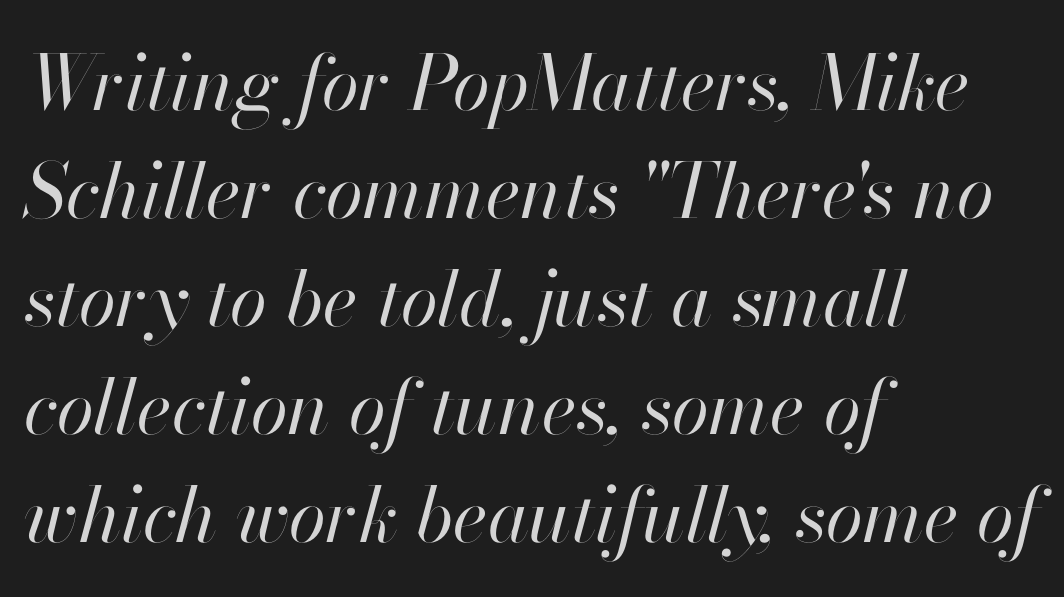
The image shows 76 px regular-weight type, italic (leaning right); set left-aligned, normal line spacing (1.42x), normal letter spacing, not underlined; high stroke contrast and a small x-height.
